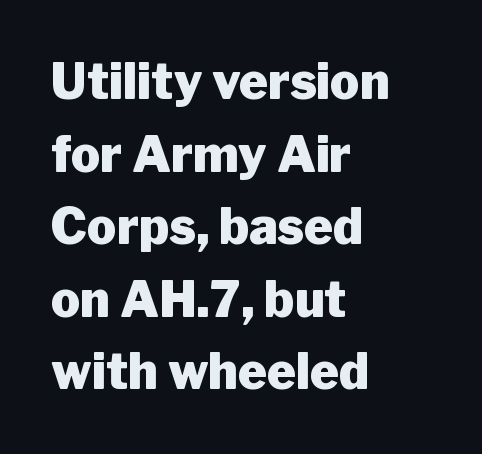
Q: Is the text bold? A: Yes.
Q: Is the text italic (slanted)? A: No, it is upright.
Q: Is the typeface a serif or a sans-serif typeface? A: Sans-serif.
Q: Is the text underlined? A: No.
Q: How is the paragraph aligned? A: Left-aligned.
Q: Is the spacing between letters normal or unusually wide? A: Normal.
Q: Is the spacing between lines tight, normal or loose? A: Normal.
Q: Width (condensed, normal, or wide)? A: Normal.
Q: Stroke contrast? A: Low.
Q: x-height? A: Medium.
Q: Monospaced? A: No.
